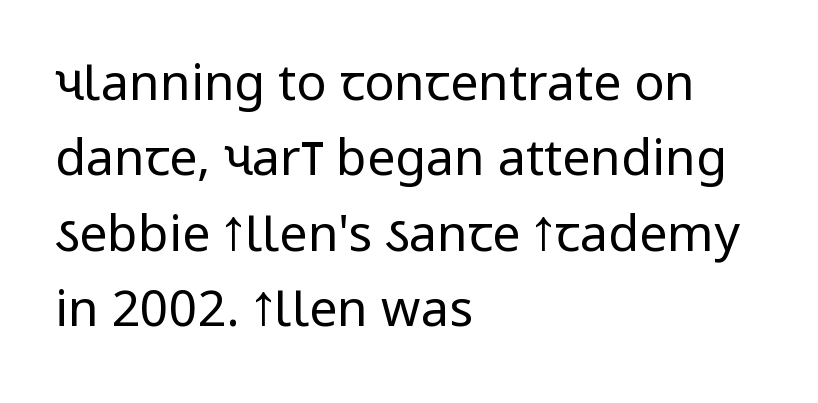
The characters are drawn with everyday or finer stroke widths. Do the characters align in a grid? No, the font is proportional. The space directly below the letters is spotless. Upright lettering throughout. Look at the tracking — it's just the regular setting, nothing added.
